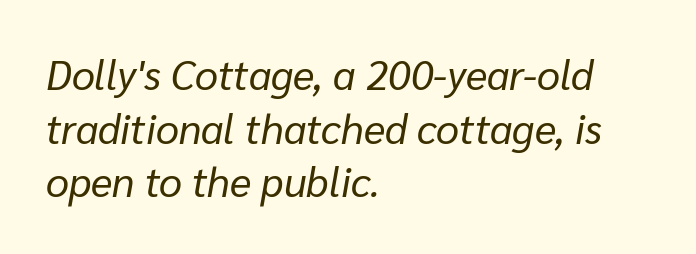
Q: Is the text bold? A: No.
Q: Is the text italic (slanted)? A: Yes, it leans right by about 10 degrees.
Q: Is the text underlined? A: No.
Q: How is the paragraph aligned? A: Left-aligned.
Q: Is the spacing between letters normal or unusually wide? A: Normal.
Q: Is the spacing between lines tight, normal or loose? A: Normal.
Q: Width (condensed, normal, or wide)? A: Normal.
Q: Stroke contrast? A: Low.
Q: x-height? A: Medium.
Q: Monospaced? A: No.
